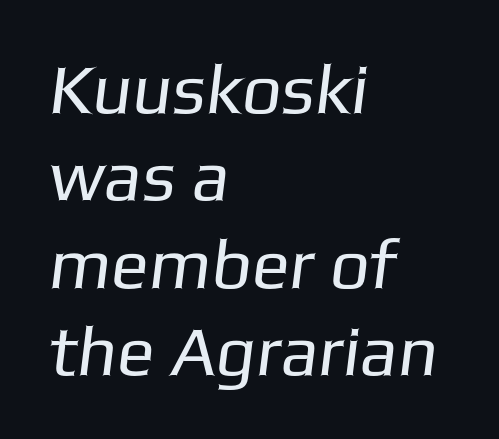
Q: Is the text bold? A: No.
Q: Is the typeface a serif or a sans-serif typeface? A: Sans-serif.
Q: Is the text underlined? A: No.
Q: How is the paragraph aligned? A: Left-aligned.
Q: Is the spacing between letters normal or unusually wide? A: Normal.
Q: Is the spacing between lines tight, normal or loose? A: Normal.
Q: Width (condensed, normal, or wide)? A: Normal.
Q: Stroke contrast? A: Low.
Q: x-height? A: Medium.
Q: Monospaced? A: No.
